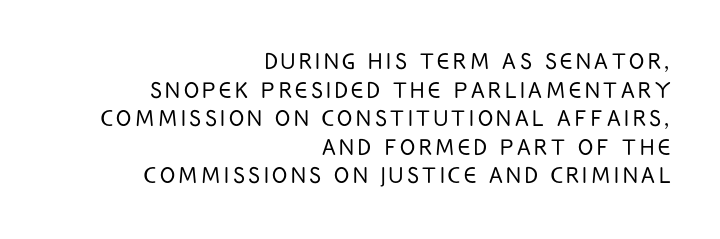
The image shows 28 px light, condensed sans-serif type, upright; set right-aligned, tight line spacing (1.02x), not underlined; low stroke contrast and a large x-height.
